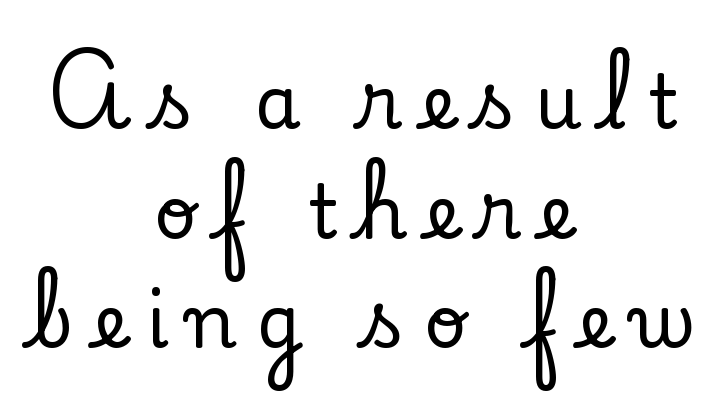
The typography opts for an upright posture over an oblique one. The rendering inserts visible extra space after every character. How would I describe the line gaps? Plain and ordinary. You could not count columns in this text — the font is proportionally spaced.
